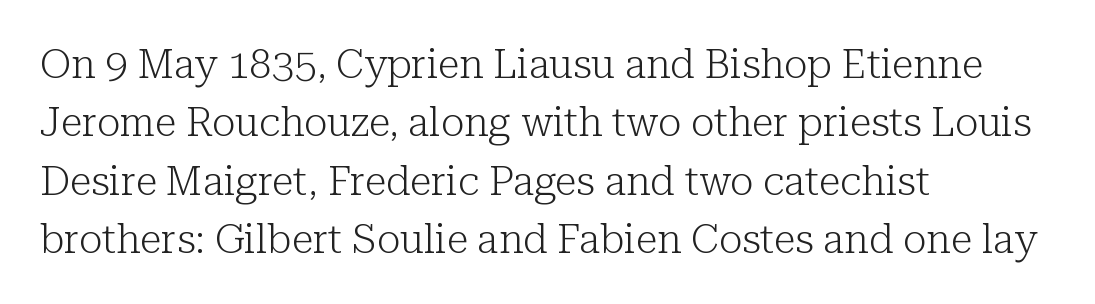
Q: Is the text bold? A: No.
Q: Is the text italic (slanted)? A: No, it is upright.
Q: Is the typeface a serif or a sans-serif typeface? A: Serif.
Q: Is the text underlined? A: No.
Q: How is the paragraph aligned? A: Left-aligned.
Q: Is the spacing between letters normal or unusually wide? A: Normal.
Q: Is the spacing between lines tight, normal or loose? A: Normal.
Q: Width (condensed, normal, or wide)? A: Normal.
Q: Stroke contrast? A: Low.
Q: x-height? A: Medium.
Q: Monospaced? A: No.
